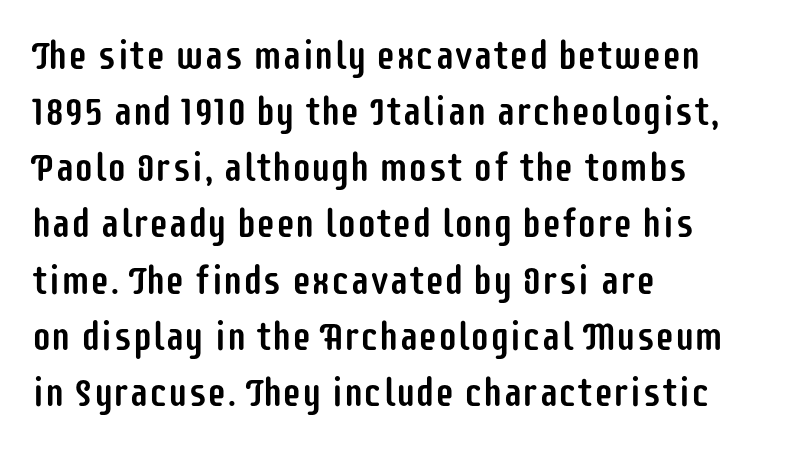
The image shows 39 px condensed sans-serif type, upright; set left-aligned, normal line spacing (1.44x), normal letter spacing, not underlined; low stroke contrast and a large x-height.
